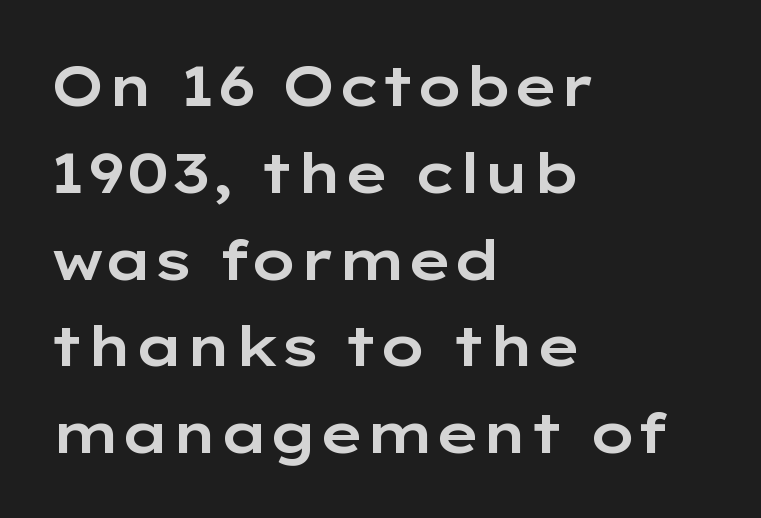
In terms of leading, this rendering sits right in the middle. The font's upright variant was chosen for this text. The rag falls on the right side of this text block. Each letter's strokes conclude bluntly, with no projecting serifs.
